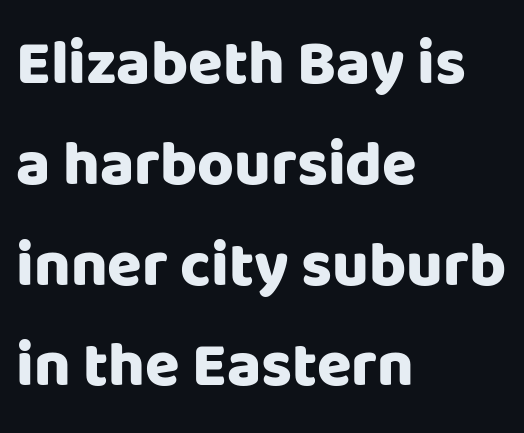
{"serif": "no", "italic": "no", "bold": "yes", "weight": "heavy", "width": "normal", "stroke_contrast": "low", "x_height": "large", "monospaced": "no", "underline": "no", "align": "left", "line_spacing": "normal", "line_spacing_ratio": 1.6, "letter_spacing": "normal", "letter_spacing_em": 0.0, "glyph_px": 63}
